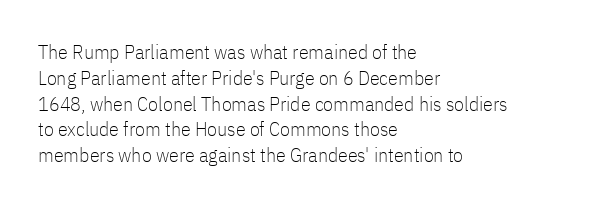
{"italic": "no", "bold": "no", "underline": "no", "align": "left", "line_spacing": "normal", "line_spacing_ratio": 1.29, "letter_spacing": "normal", "letter_spacing_em": 0.0, "glyph_px": 20}
